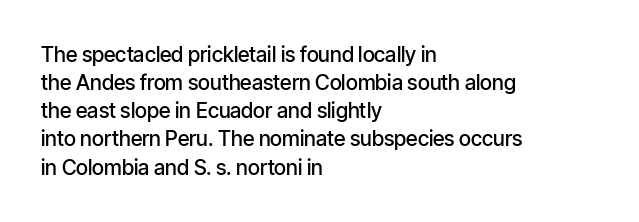
The axis of the letterforms is exactly vertical. The block of text has a typical density, with ordinary space between rows. Plain, unruled lines of type. Slightly chunky letters — semibold, I'd say, not full bold. Left-aligned paragraph, ragged on the right.
